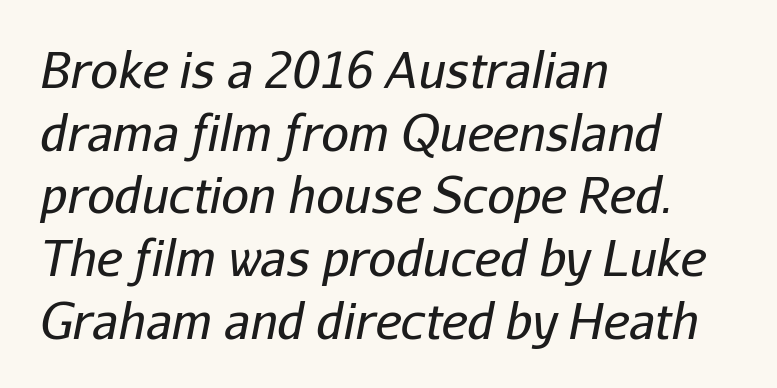
Glyph-to-glyph distance matches everyday printed text. The letters advance in unequal steps, a hallmark of proportional type. A classic flush-left, rag-right setting is used for this passage. The characters are drawn with everyday or finer stroke widths. Characters are canted at an angle relative to the baseline's perpendicular. The space directly below the letters is spotless.
